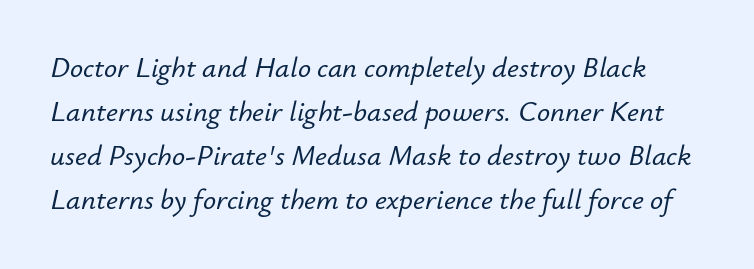
The image shows 29 px text type, italic (leaning right); set normal line spacing (1.52x), normal letter spacing, not underlined; low stroke contrast and a small x-height.
